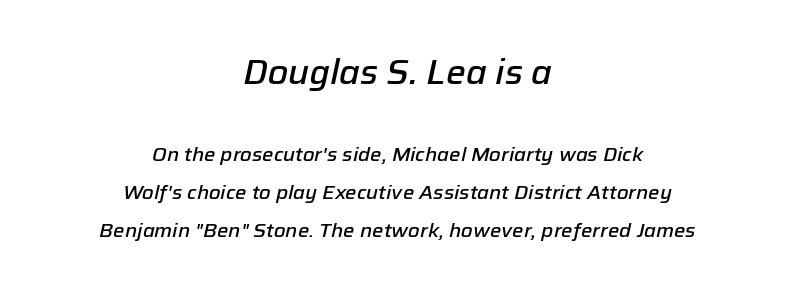
The image shows 35 px semibold type, italic (leaning right); set centered, line spacing 1.89x, normal letter spacing, not underlined; the first (top) block is 1.75x larger; low stroke contrast and a medium x-height.
